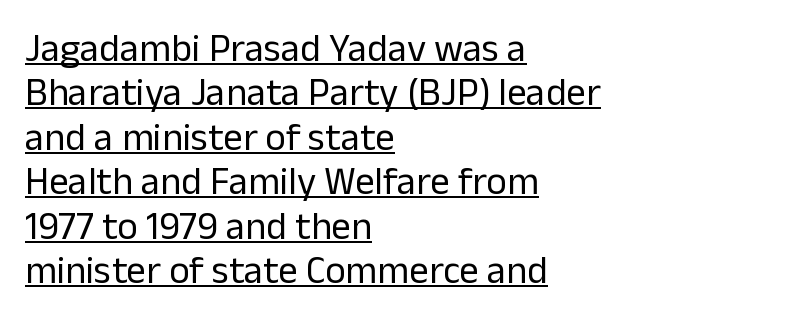
Think of a printed novel: that variable character pitch is what you see here. How are the letters spaced? Ordinarily, with no added tracking. Horizontal bands of white between lines are thin slivers. Underlining? Definitely there. In CSS terms this would be text-align: left. Unbolded letterforms with no extra heft.
